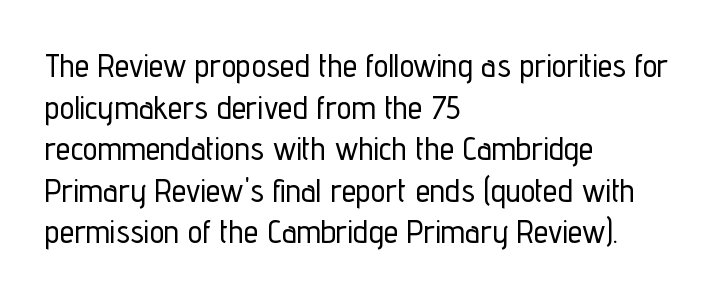
The image shows 33 px condensed sans-serif type, upright; set left-aligned, normal line spacing (1.26x), normal letter spacing, not underlined; low stroke contrast and a medium x-height.
